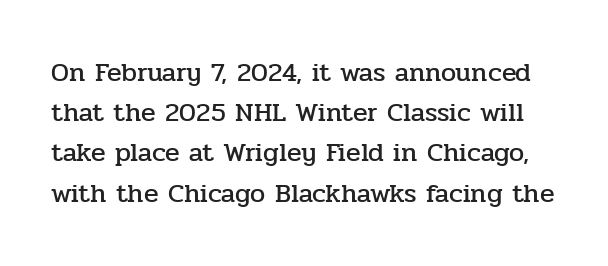
Q: Is the text italic (slanted)? A: No, it is upright.
Q: Is the text underlined? A: No.
Q: Is the spacing between letters normal or unusually wide? A: Normal.
Q: Is the spacing between lines tight, normal or loose? A: Normal.
